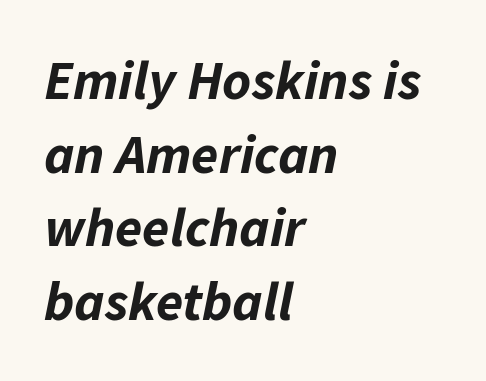
Q: Is the text bold? A: Yes.
Q: Is the text italic (slanted)? A: Yes, it leans right by about 11 degrees.
Q: Is the text underlined? A: No.
Q: How is the paragraph aligned? A: Left-aligned.
Q: Is the spacing between letters normal or unusually wide? A: Normal.
Q: Is the spacing between lines tight, normal or loose? A: Normal.
Q: Width (condensed, normal, or wide)? A: Normal.
Q: Stroke contrast? A: Low.
Q: x-height? A: Medium.
Q: Monospaced? A: No.
